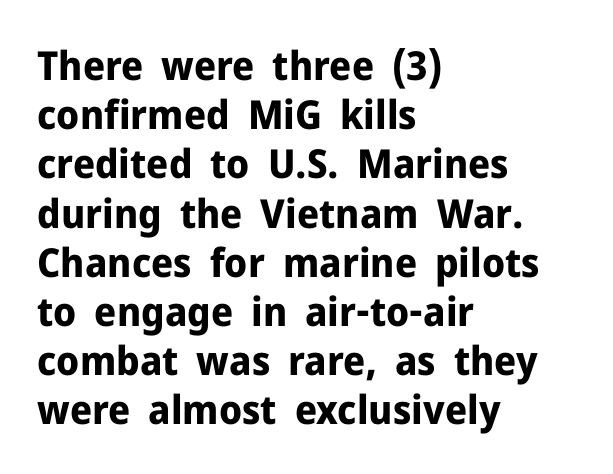
{"serif": "no", "italic": "no", "bold": "yes", "weight": "bold", "width": "normal", "stroke_contrast": "low", "x_height": "medium", "monospaced": "no", "underline": "no", "align": "left", "line_spacing_ratio": 1.23, "letter_spacing": "normal", "letter_spacing_em": 0.0, "glyph_px": 40}
